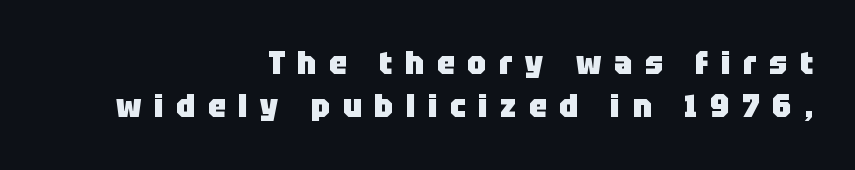
The typesetting leans heavy: a genuine bold. Each line ends at the same right margin while the left side varies. Rows of type keep a routine distance in the vertical direction. Bare-footed words on every line. Words appear elongated and porous because spacing is wide. Note: no serifs on the glyphs.
